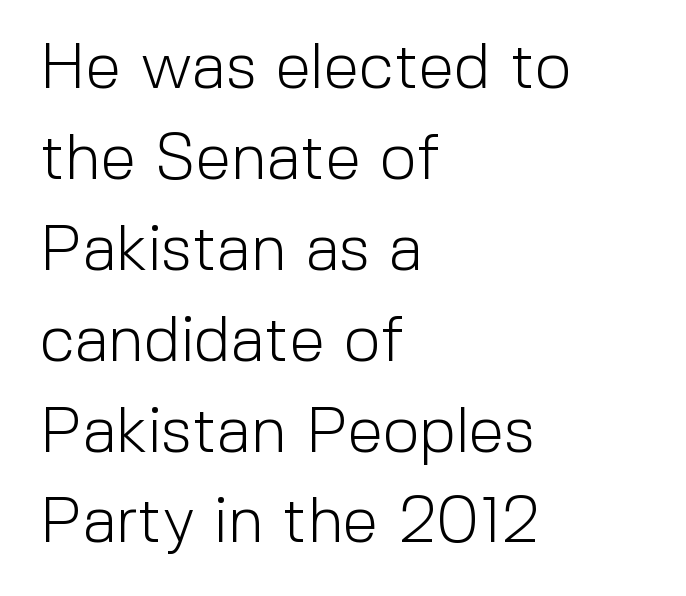
Q: Is the text bold? A: No.
Q: Is the text italic (slanted)? A: No, it is upright.
Q: Is the typeface a serif or a sans-serif typeface? A: Sans-serif.
Q: Is the text underlined? A: No.
Q: How is the paragraph aligned? A: Left-aligned.
Q: Is the spacing between letters normal or unusually wide? A: Normal.
Q: Is the spacing between lines tight, normal or loose? A: Normal.
Q: Width (condensed, normal, or wide)? A: Normal.
Q: x-height? A: Medium.
Q: Monospaced? A: No.
